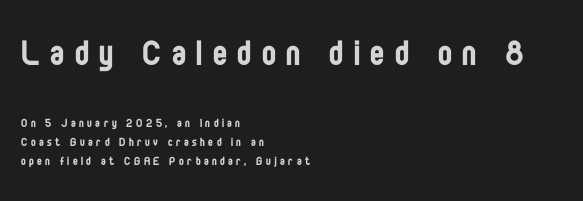
Q: Is the text bold? A: No.
Q: Is the text italic (slanted)? A: No, it is upright.
Q: Is the typeface a serif or a sans-serif typeface? A: Sans-serif.
Q: Is the text underlined? A: No.
Q: How is the paragraph aligned? A: Left-aligned.
Q: Is the spacing between letters normal or unusually wide? A: Unusually wide.
Q: Is the spacing between lines tight, normal or loose? A: Normal.
Q: Which block of text is set in a larger size, the first (top) or the second (bottom)? A: The first (top) one.
Q: Width (condensed, normal, or wide)? A: Condensed.
Q: Stroke contrast? A: Low.
Q: x-height? A: Large.
Q: Monospaced? A: No.
